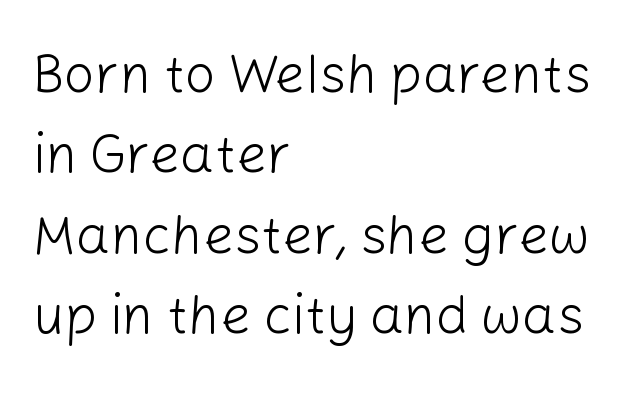
The image shows 54 px light sans-serif type, upright; set left-aligned, normal line spacing (1.49x), normal letter spacing, not underlined; low stroke contrast and a medium x-height.
